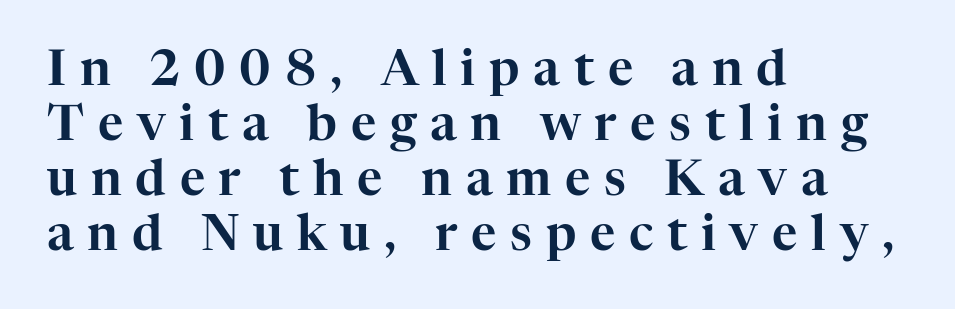
Q: Is the text italic (slanted)? A: No, it is upright.
Q: Is the typeface a serif or a sans-serif typeface? A: Serif.
Q: Is the text underlined? A: No.
Q: How is the paragraph aligned? A: Left-aligned.
Q: Is the spacing between letters normal or unusually wide? A: Unusually wide.
Q: Is the spacing between lines tight, normal or loose? A: Tight.
Q: Width (condensed, normal, or wide)? A: Normal.
Q: Stroke contrast? A: High.
Q: x-height? A: Medium.
Q: Monospaced? A: No.
